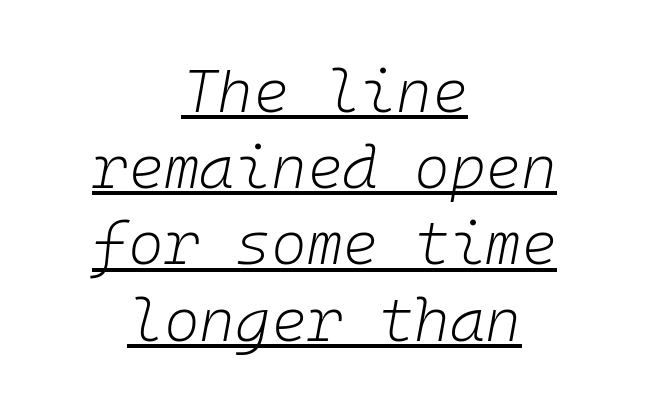
The image shows 61 px light type, italic (leaning right), monospaced; set centered, normal line spacing (1.25x), normal letter spacing, underlined; low stroke contrast and a medium x-height.
